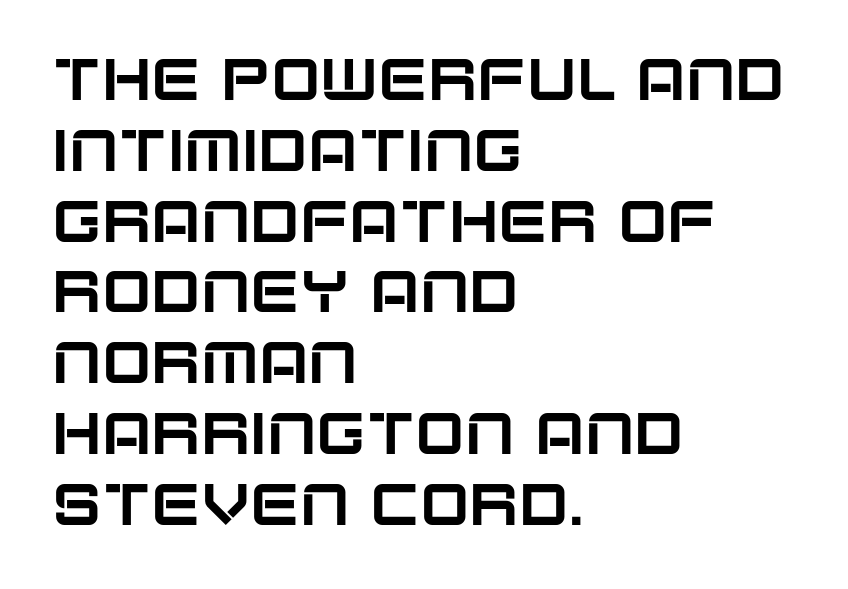
{"serif": "no", "italic": "no", "width": "normal", "stroke_contrast": "low", "x_height": "large", "monospaced": "no", "underline": "no", "align": "left", "line_spacing_ratio": 1.2, "letter_spacing": "normal", "letter_spacing_em": 0.0, "glyph_px": 59}
